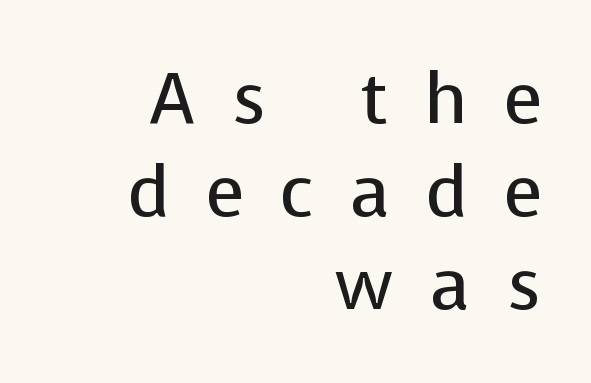
Q: Is the text bold? A: No.
Q: Is the text italic (slanted)? A: No, it is upright.
Q: Is the typeface a serif or a sans-serif typeface? A: Sans-serif.
Q: Is the text underlined? A: No.
Q: How is the paragraph aligned? A: Right-aligned.
Q: Is the spacing between letters normal or unusually wide? A: Unusually wide.
Q: Is the spacing between lines tight, normal or loose? A: Normal.
Q: Width (condensed, normal, or wide)? A: Normal.
Q: Stroke contrast? A: Low.
Q: x-height? A: Medium.
Q: Monospaced? A: No.
